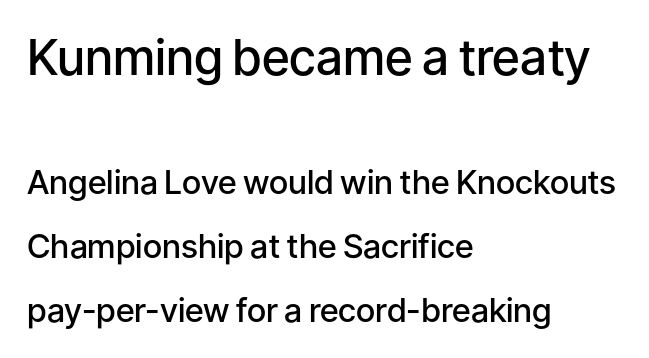
The image shows 49 px semibold sans-serif type, upright; set left-aligned, loose line spacing (1.95x), normal letter spacing, not underlined; the first (top) block is 1.48x larger; low stroke contrast and a medium x-height.
